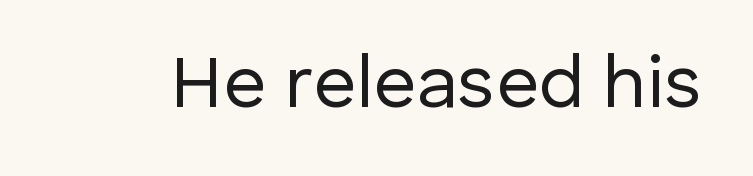
The image shows 75 px regular-weight sans-serif type, upright; set normal letter spacing, not underlined; low stroke contrast and a medium x-height.
